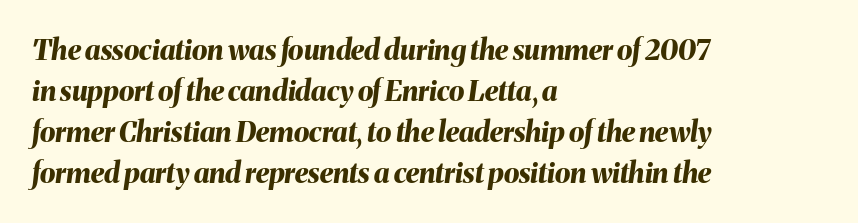
These lines stack with their left ends in a neat column. Clear beneath every line of the passage. Nobody touched the tracking dial on this one. Look at the stroke-to-counter ratio: heavy, a bold.
